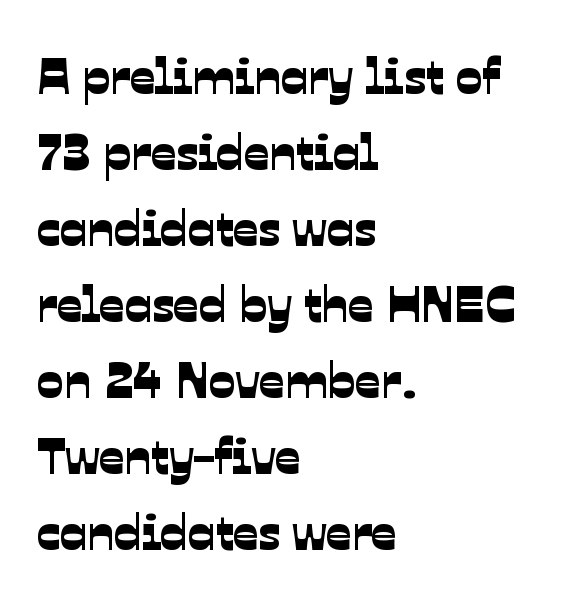
The image shows 50 px sans-serif type; set left-aligned, normal line spacing (1.52x), normal letter spacing, not underlined; low stroke contrast and a medium x-height.
